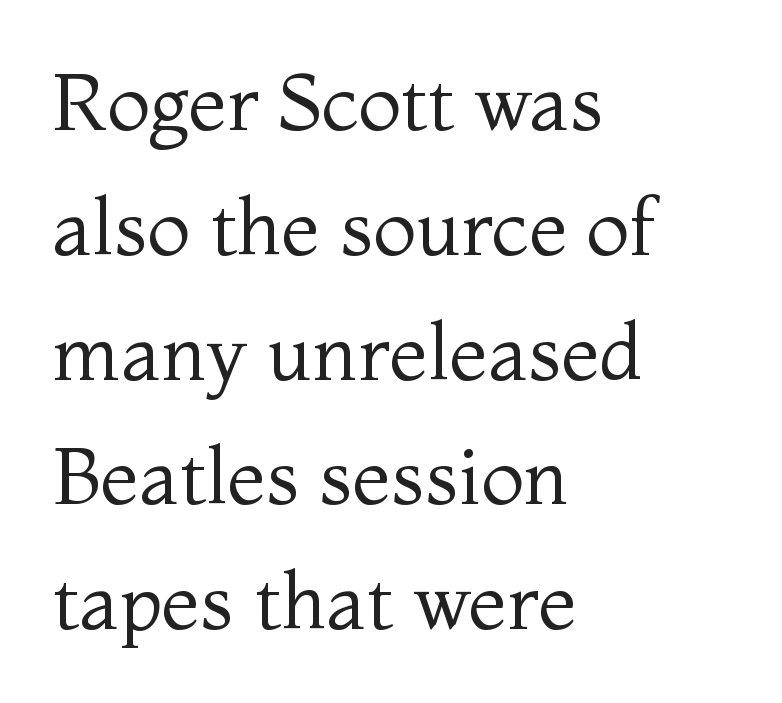
Q: Is the text bold? A: No.
Q: Is the text italic (slanted)? A: No, it is upright.
Q: Is the typeface a serif or a sans-serif typeface? A: Serif.
Q: Is the text underlined? A: No.
Q: How is the paragraph aligned? A: Left-aligned.
Q: Is the spacing between letters normal or unusually wide? A: Normal.
Q: Is the spacing between lines tight, normal or loose? A: Normal.
Q: Width (condensed, normal, or wide)? A: Normal.
Q: Stroke contrast? A: Medium.
Q: x-height? A: Medium.
Q: Monospaced? A: No.
